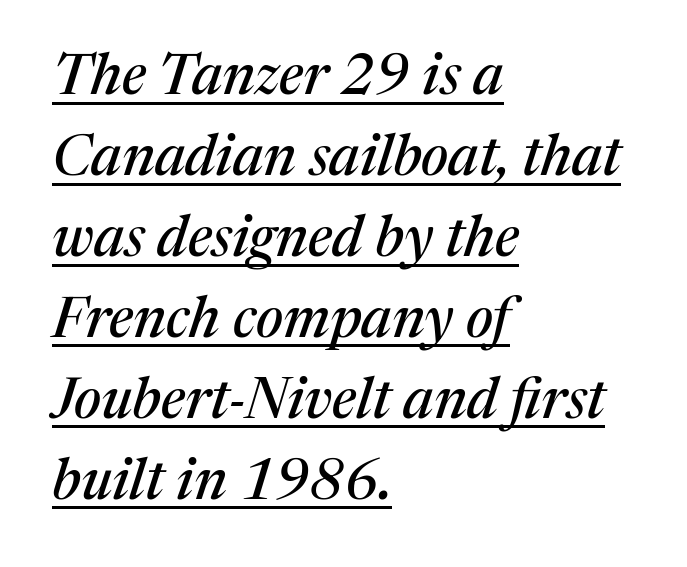
Q: Is the text italic (slanted)? A: Yes, it leans right by about 17 degrees.
Q: Is the typeface a serif or a sans-serif typeface? A: Serif.
Q: Is the text underlined? A: Yes.
Q: How is the paragraph aligned? A: Left-aligned.
Q: Is the spacing between letters normal or unusually wide? A: Normal.
Q: Is the spacing between lines tight, normal or loose? A: Normal.
Q: Width (condensed, normal, or wide)? A: Normal.
Q: Stroke contrast? A: Medium.
Q: x-height? A: Medium.
Q: Monospaced? A: No.
